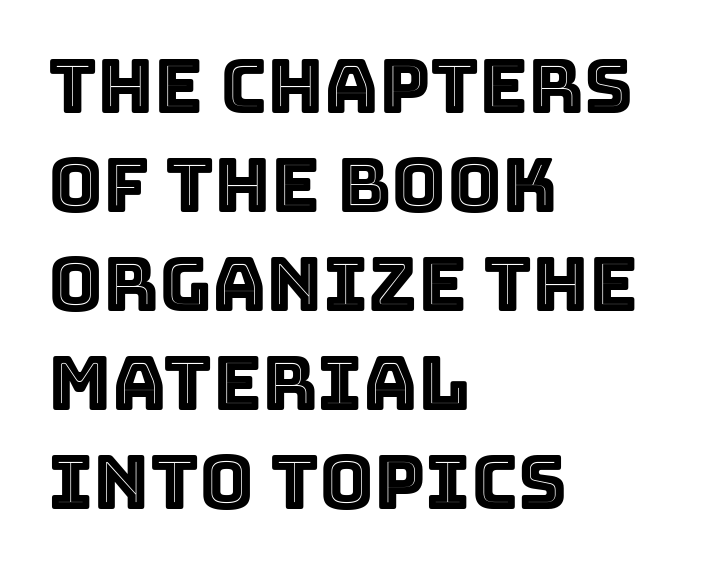
{"italic": "no", "width": "normal", "x_height": "large", "monospaced": "no", "underline": "no", "align": "left", "line_spacing": "normal", "line_spacing_ratio": 1.32, "letter_spacing": "normal", "letter_spacing_em": 0.0, "glyph_px": 75}
